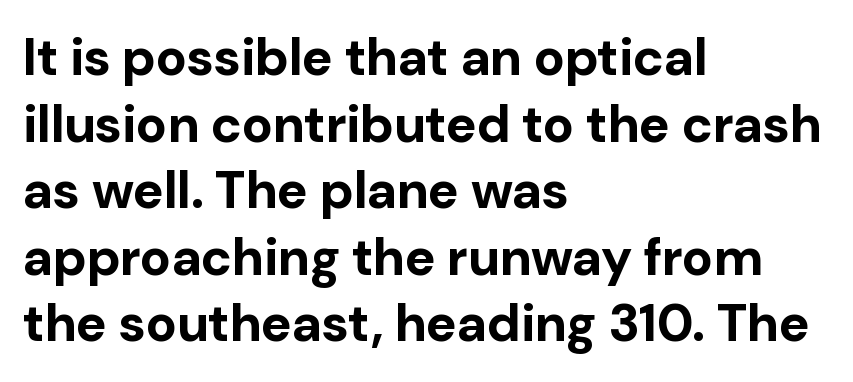
The image shows 52 px bold sans-serif type, upright; set left-aligned, normal line spacing (1.28x), normal letter spacing, not underlined; low stroke contrast and a medium x-height.
